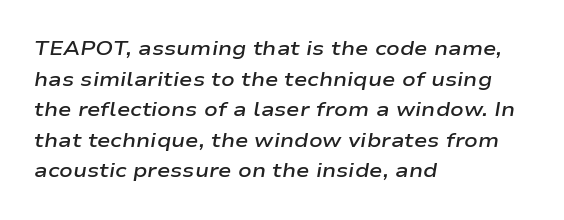
The image shows 20 px text type, italic (leaning right); set left-aligned, normal line spacing (1.53x), normal letter spacing, not underlined.
